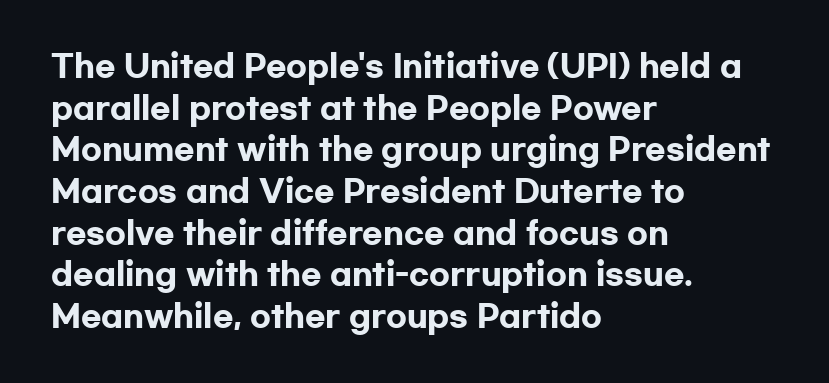
The face used here is proportionally spaced, like ordinary book or web type. Just letters on the line, the space beneath them empty. Serif or sans? Sans — the stroke terminals are bare. A typesetter would call this leading conventional body-copy spacing.
